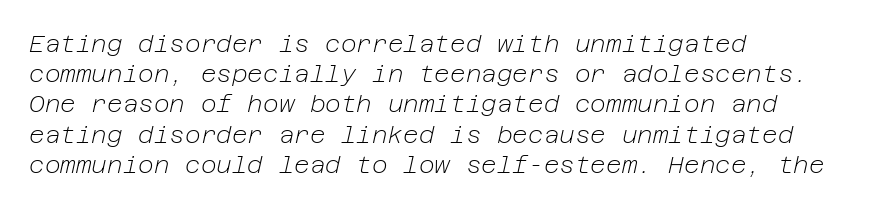
Q: Is the text bold? A: No.
Q: Is the text italic (slanted)? A: Yes, it leans right by about 12 degrees.
Q: Is the text underlined? A: No.
Q: How is the paragraph aligned? A: Left-aligned.
Q: Is the spacing between letters normal or unusually wide? A: Normal.
Q: Is the spacing between lines tight, normal or loose? A: Normal.
